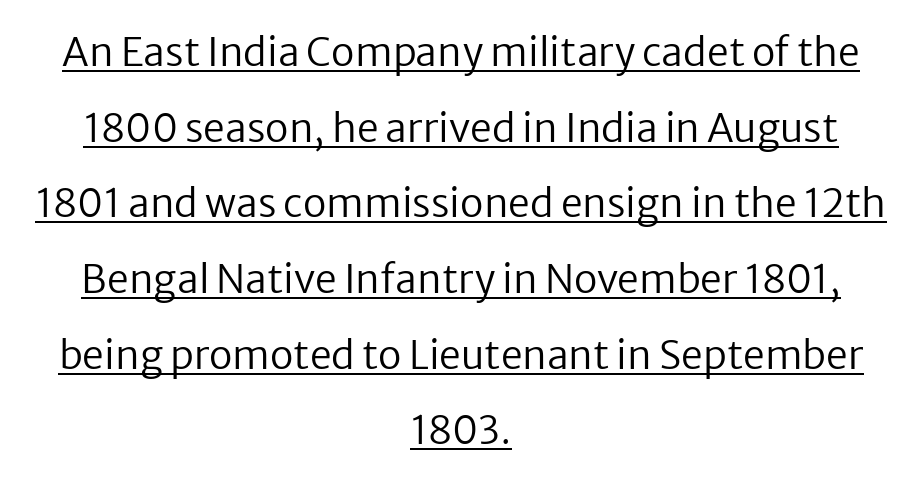
The passage shown is typed in a proportional face where columns would drift. Compared with typical body copy, the letter spacing here is the same. Neither beginnings nor endings align; midpoints do. If you measured baseline to baseline, you'd find a long distance. Ink coverage per letter is moderate at most.
